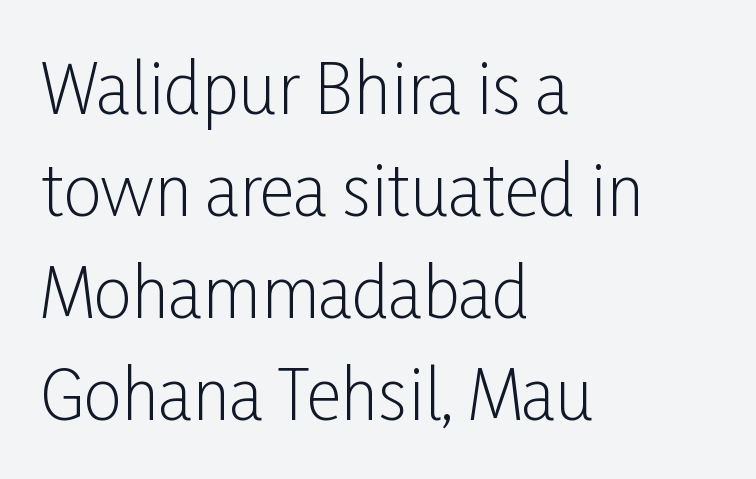
Q: Is the text bold? A: No.
Q: Is the text italic (slanted)? A: No, it is upright.
Q: Is the typeface a serif or a sans-serif typeface? A: Sans-serif.
Q: Is the text underlined? A: No.
Q: How is the paragraph aligned? A: Left-aligned.
Q: Is the spacing between letters normal or unusually wide? A: Normal.
Q: Is the spacing between lines tight, normal or loose? A: Normal.
Q: Width (condensed, normal, or wide)? A: Condensed.
Q: Stroke contrast? A: Low.
Q: x-height? A: Medium.
Q: Monospaced? A: No.
